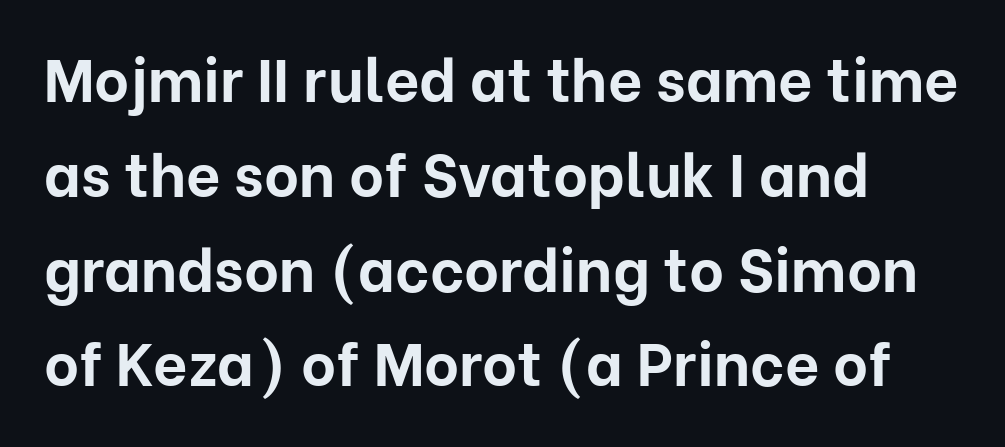
Short note: letters normally spaced. These lines sit exactly where default settings would place them. This is the regular roman posture of the typeface. The face used here is proportionally spaced, like ordinary book or web type. Nope, no serifs anywhere on these letters.
